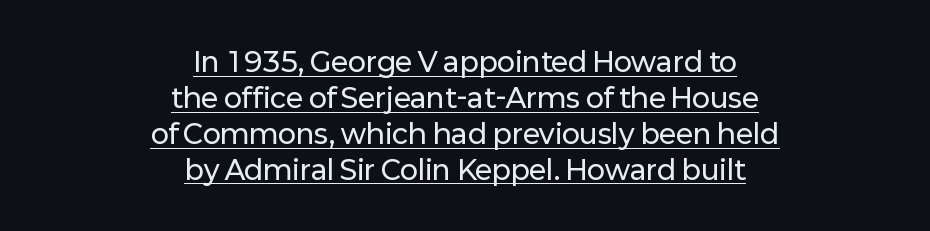
Is there any slant? The stems are plumb. Reading down the column, the eye jumps a familiar distance to each next line. Here the glyphs are tracked normally, forming tight word shapes. The string is rendered with underlining switched on. Every row of glyphs is offset so its center matches the block's center.
